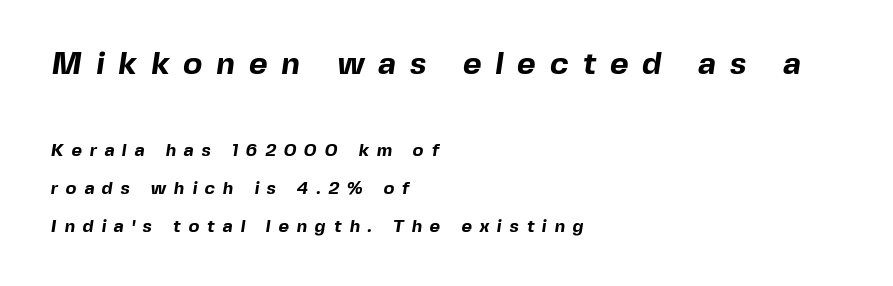
Teacher's note: observe the even left margin — that is flush-left alignment. Every letter is thick-stroked: bold, no question. The zone under the glyphs is completely vacant. The lines are spread far apart with generous leading. These lines are composed in type without serifs.
